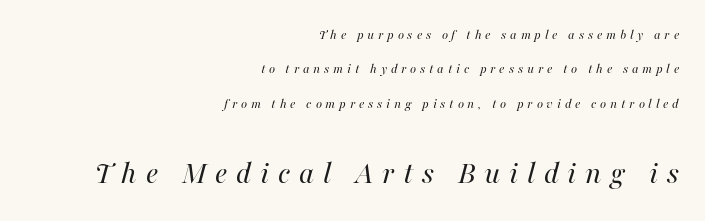
The passage shown stacks its lines with a broad gap. The space directly below the letters is spotless. Think standard paragraph weight, or any step lighter than that. Typeset ragged left — the right edge is the straight one. Is the letter spacing exaggerated? Yes — the characters are pushed far apart.
